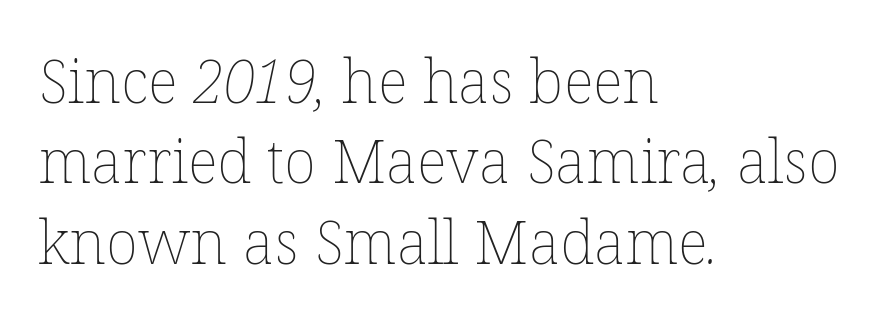
Q: Is the text bold? A: No.
Q: Is the text underlined? A: No.
Q: How is the paragraph aligned? A: Left-aligned.
Q: Is the spacing between letters normal or unusually wide? A: Normal.
Q: Is the spacing between lines tight, normal or loose? A: Normal.
Q: Width (condensed, normal, or wide)? A: Normal.
Q: Stroke contrast? A: Low.
Q: x-height? A: Medium.
Q: Monospaced? A: No.
